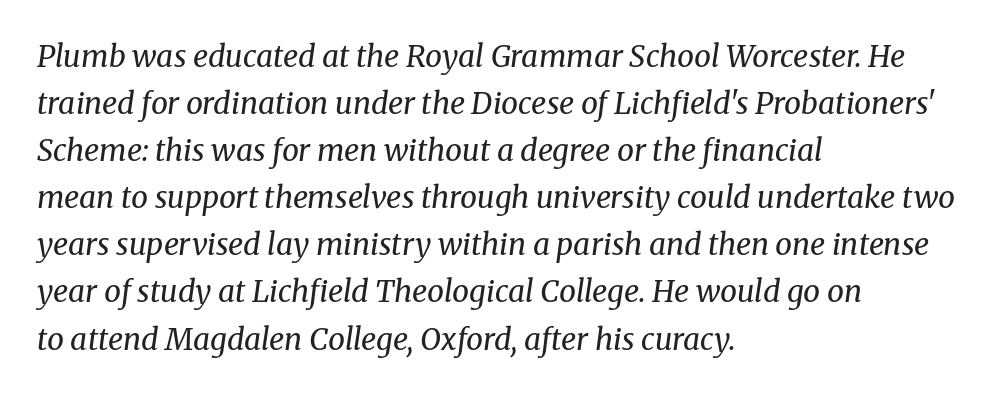
The image shows 30 px regular-weight serif type, italic (leaning right); set left-aligned, normal line spacing (1.57x), normal letter spacing, not underlined; medium stroke contrast and a medium x-height.
